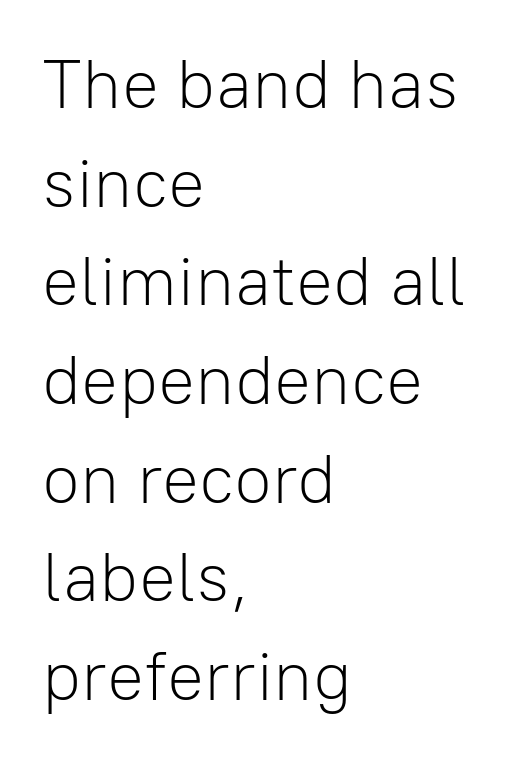
Every character sits straight up, as roman type does. Glance below the letters and you will spot only blank space. Leading: standard. No feet cap the strokes, marking this as sans-serif type. These lines are rendered in a variable-pitch font.
